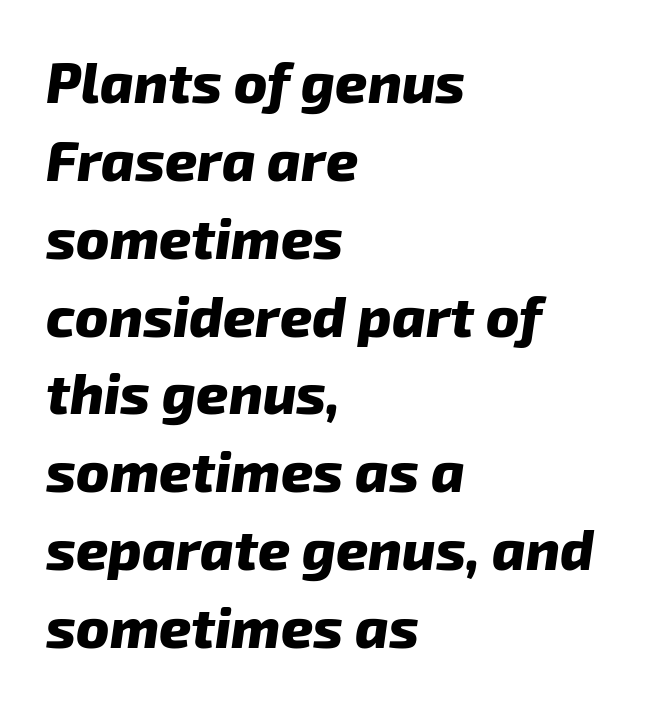
Q: Is the text bold? A: Yes.
Q: Is the typeface a serif or a sans-serif typeface? A: Sans-serif.
Q: Is the text underlined? A: No.
Q: How is the paragraph aligned? A: Left-aligned.
Q: Is the spacing between letters normal or unusually wide? A: Normal.
Q: Is the spacing between lines tight, normal or loose? A: Normal.
Q: Width (condensed, normal, or wide)? A: Normal.
Q: Stroke contrast? A: Low.
Q: x-height? A: Medium.
Q: Monospaced? A: No.
